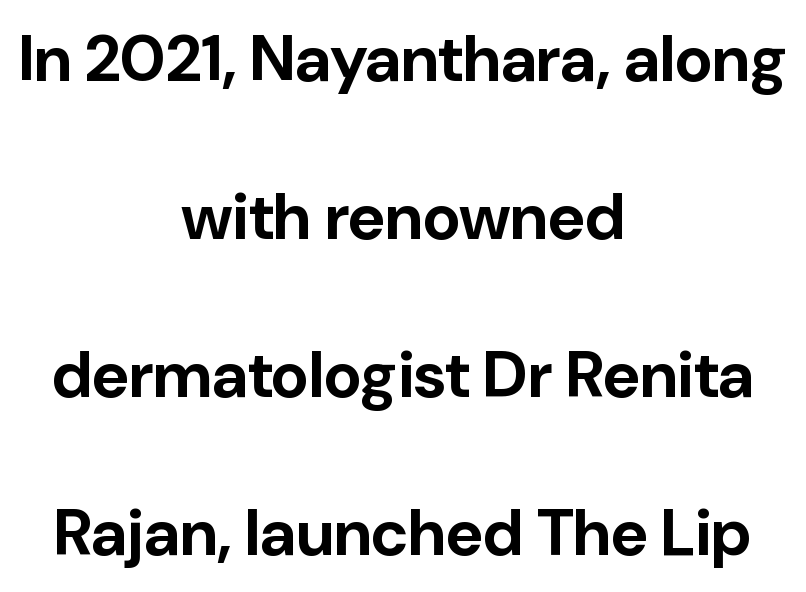
Q: Is the text bold? A: Yes.
Q: Is the text italic (slanted)? A: No, it is upright.
Q: Is the typeface a serif or a sans-serif typeface? A: Sans-serif.
Q: Is the text underlined? A: No.
Q: How is the paragraph aligned? A: Centered.
Q: Is the spacing between letters normal or unusually wide? A: Normal.
Q: Is the spacing between lines tight, normal or loose? A: Loose.
Q: Width (condensed, normal, or wide)? A: Normal.
Q: Stroke contrast? A: Low.
Q: x-height? A: Medium.
Q: Monospaced? A: No.
